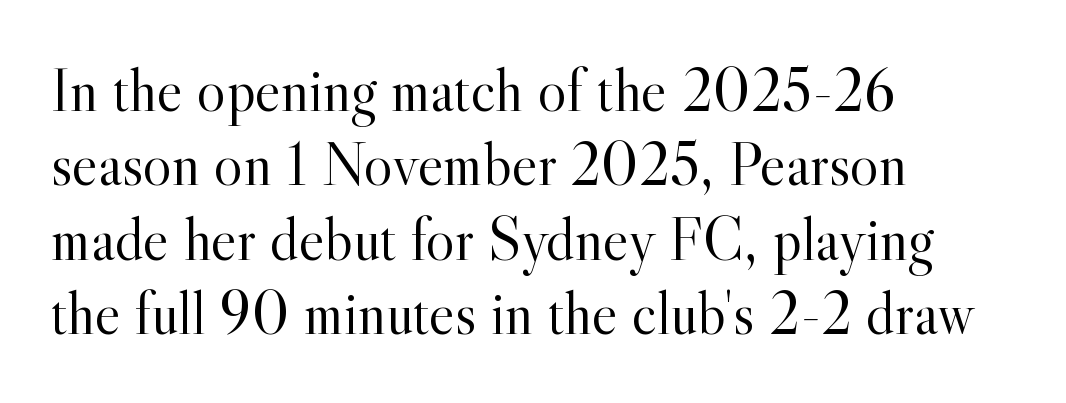
The image shows 61 px light serif type, upright; set left-aligned, line spacing 1.22x, normal letter spacing, not underlined; a small x-height.
